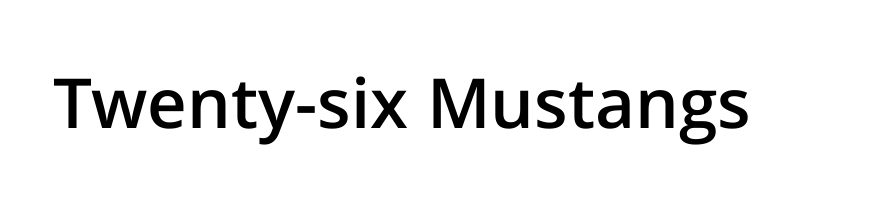
I'd describe the lettering as semibold — firm but not a full bold. Glyph-to-glyph distance matches everyday printed text. The characters display no serif detailing; their extremities are plain. Spacing verdict: proportional, widths tailored to each character. A bare baseline throughout the passage. Posture: upright roman.
